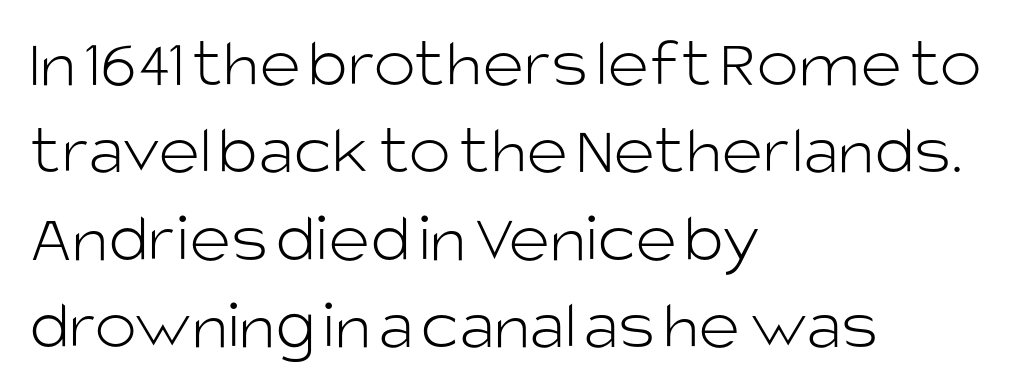
{"serif": "no", "italic": "no", "bold": "no", "weight": "light", "width": "normal", "stroke_contrast": "low", "x_height": "large", "monospaced": "no", "underline": "no", "align": "left", "line_spacing_ratio": 1.23, "letter_spacing": "normal", "letter_spacing_em": 0.0, "glyph_px": 71}
